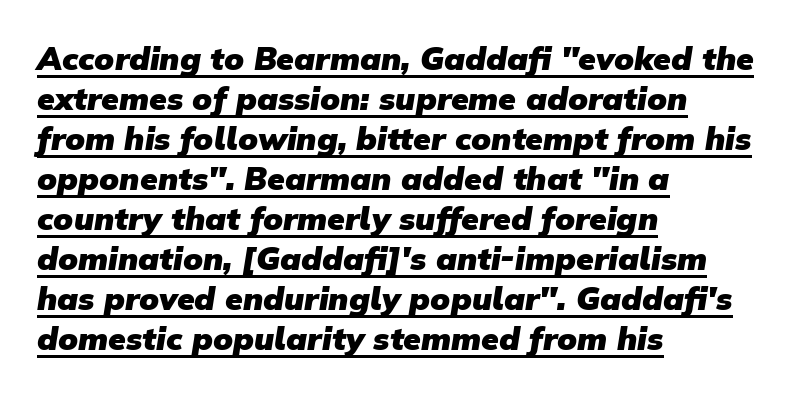
{"serif": "no", "bold": "yes", "weight": "heavy", "width": "normal", "stroke_contrast": "low", "x_height": "medium", "monospaced": "no", "underline": "yes", "align": "left", "line_spacing": "normal", "line_spacing_ratio": 1.25, "letter_spacing": "normal", "letter_spacing_em": 0.0, "glyph_px": 32}
